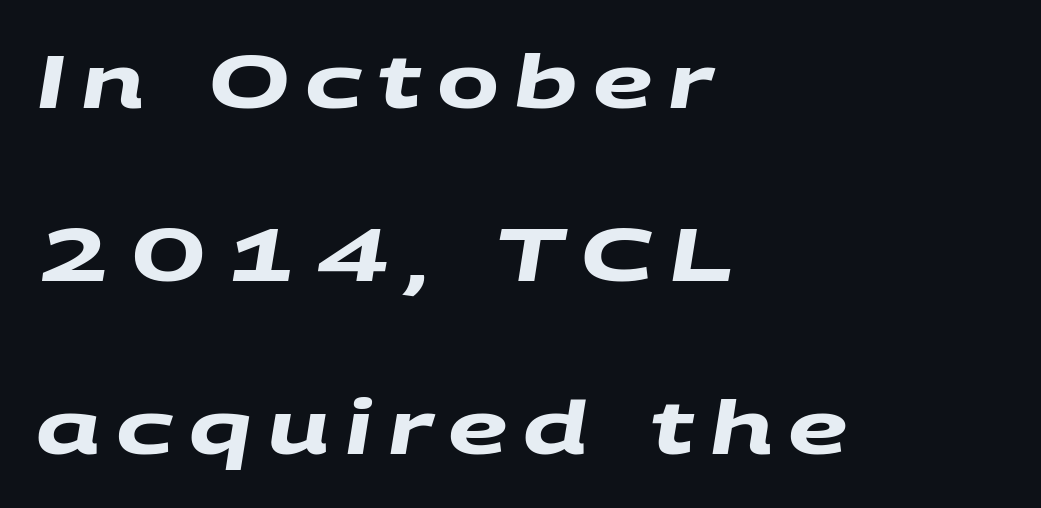
{"serif": "no", "bold": "yes", "weight": "heavy", "width": "wide", "stroke_contrast": "medium", "x_height": "large", "monospaced": "no", "underline": "no", "align": "left", "line_spacing": "loose", "line_spacing_ratio": 2.34, "letter_spacing": "wide", "letter_spacing_em": 0.21, "glyph_px": 74}
